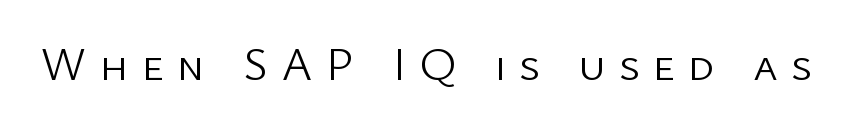
Q: Is the text bold? A: No.
Q: Is the text italic (slanted)? A: No, it is upright.
Q: Is the typeface a serif or a sans-serif typeface? A: Sans-serif.
Q: Is the text underlined? A: No.
Q: Is the spacing between letters normal or unusually wide? A: Unusually wide.
Q: Width (condensed, normal, or wide)? A: Normal.
Q: Stroke contrast? A: Low.
Q: x-height? A: Medium.
Q: Monospaced? A: No.
